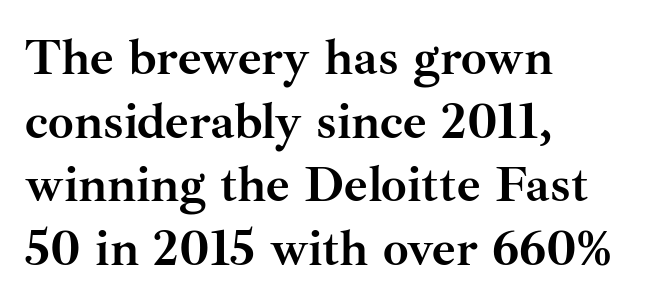
Q: Is the text bold? A: Yes.
Q: Is the text italic (slanted)? A: No, it is upright.
Q: Is the typeface a serif or a sans-serif typeface? A: Serif.
Q: Is the text underlined? A: No.
Q: How is the paragraph aligned? A: Left-aligned.
Q: Is the spacing between letters normal or unusually wide? A: Normal.
Q: Is the spacing between lines tight, normal or loose? A: Normal.
Q: Width (condensed, normal, or wide)? A: Normal.
Q: Stroke contrast? A: Medium.
Q: x-height? A: Small.
Q: Monospaced? A: No.
